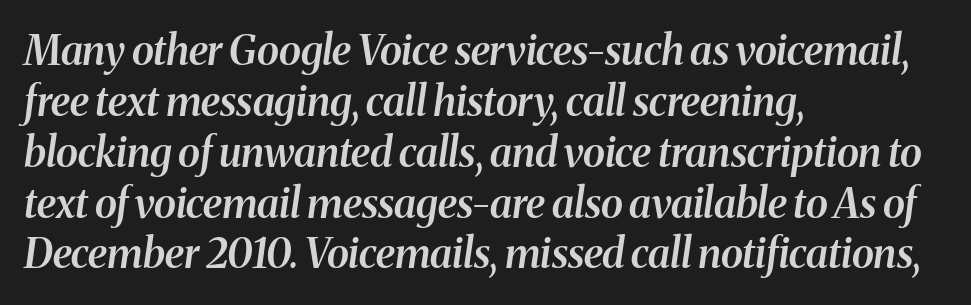
The image shows 41 px semibold serif type, italic (leaning right); set left-aligned, line spacing 1.24x, normal letter spacing, not underlined; medium stroke contrast and a medium x-height.
